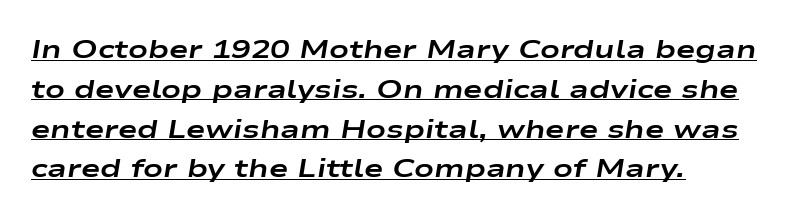
Q: Is the text bold? A: Yes.
Q: Is the text italic (slanted)? A: Yes, it leans right by about 9 degrees.
Q: Is the text underlined? A: Yes.
Q: How is the paragraph aligned? A: Left-aligned.
Q: Is the spacing between letters normal or unusually wide? A: Normal.
Q: Is the spacing between lines tight, normal or loose? A: Normal.
